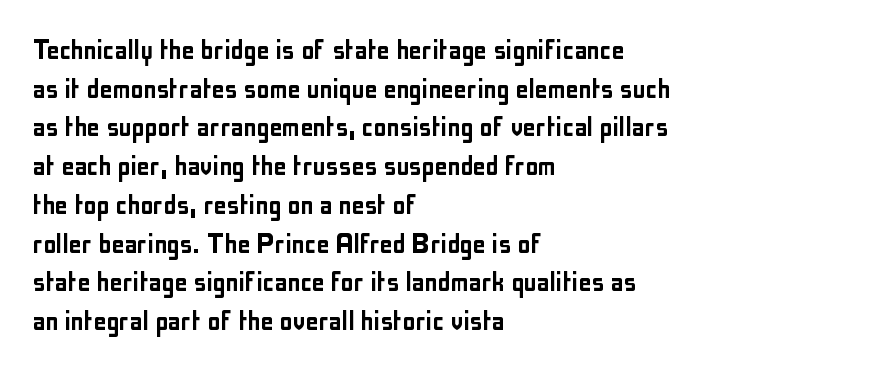
{"serif": "no", "italic": "no", "width": "condensed", "stroke_contrast": "low", "x_height": "medium", "monospaced": "no", "underline": "no", "align": "left", "line_spacing_ratio": 1.21, "letter_spacing": "normal", "letter_spacing_em": 0.0, "glyph_px": 32}
